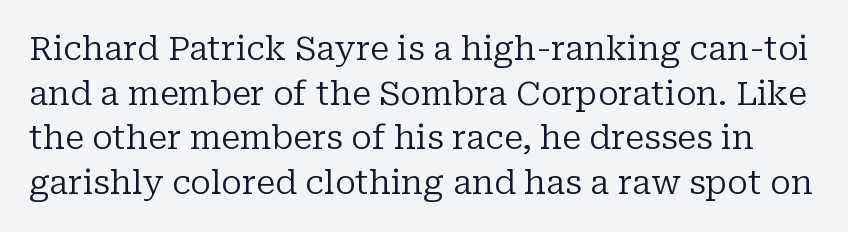
Q: Is the text bold? A: No.
Q: Is the text italic (slanted)? A: No, it is upright.
Q: Is the typeface a serif or a sans-serif typeface? A: Serif.
Q: Is the text underlined? A: No.
Q: Is the spacing between letters normal or unusually wide? A: Normal.
Q: Is the spacing between lines tight, normal or loose? A: Normal.
Q: Width (condensed, normal, or wide)? A: Normal.
Q: Stroke contrast? A: Low.
Q: x-height? A: Medium.
Q: Monospaced? A: No.
